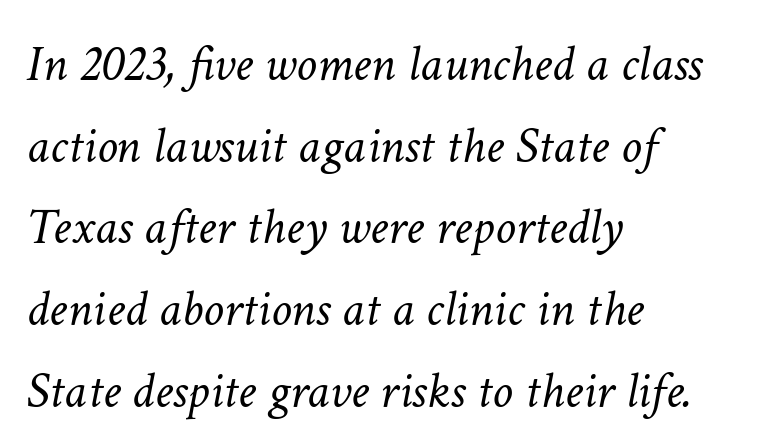
Q: Is the text bold? A: No.
Q: Is the text italic (slanted)? A: Yes, it leans right by about 11 degrees.
Q: Is the text underlined? A: No.
Q: How is the paragraph aligned? A: Left-aligned.
Q: Is the spacing between letters normal or unusually wide? A: Normal.
Q: Is the spacing between lines tight, normal or loose? A: Normal.
Q: Width (condensed, normal, or wide)? A: Normal.
Q: Stroke contrast? A: Low.
Q: x-height? A: Medium.
Q: Monospaced? A: No.
